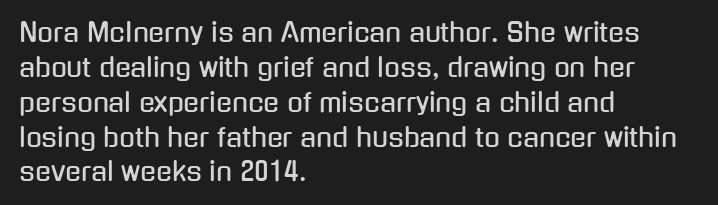
Q: Is the text italic (slanted)? A: No, it is upright.
Q: Is the text underlined? A: No.
Q: How is the paragraph aligned? A: Left-aligned.
Q: Is the spacing between letters normal or unusually wide? A: Normal.
Q: Is the spacing between lines tight, normal or loose? A: Normal.
